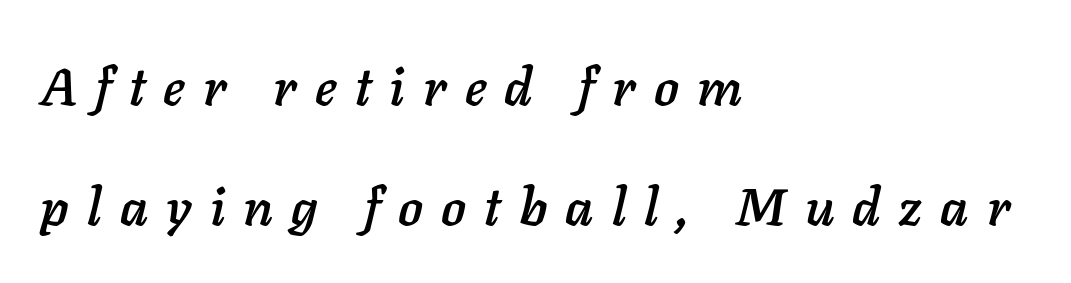
Reading down the block, your eye returns to a fixed left position each line. One glance says open: line gaps are wider than usual. Only glyphs here, with clear space below each row. Compared with typical body copy, the letter spacing here is much looser. Looks like regular typesetting: each glyph gets only the width it needs. There's an unmistakable incline to the writing here.
